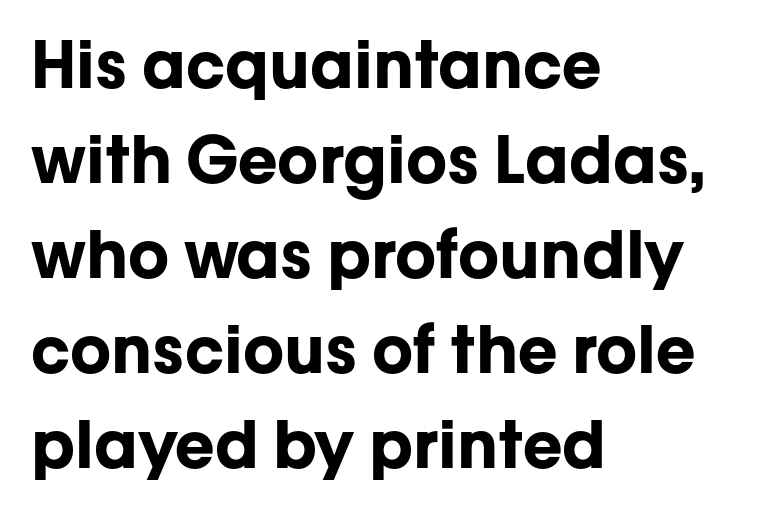
Q: Is the text bold? A: Yes.
Q: Is the text italic (slanted)? A: No, it is upright.
Q: Is the typeface a serif or a sans-serif typeface? A: Sans-serif.
Q: Is the text underlined? A: No.
Q: How is the paragraph aligned? A: Left-aligned.
Q: Is the spacing between letters normal or unusually wide? A: Normal.
Q: Is the spacing between lines tight, normal or loose? A: Normal.
Q: Width (condensed, normal, or wide)? A: Normal.
Q: Stroke contrast? A: Low.
Q: x-height? A: Medium.
Q: Monospaced? A: No.
